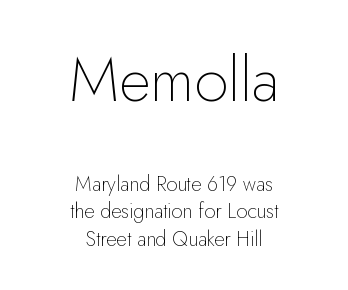
Q: Is the text bold? A: No.
Q: Is the text italic (slanted)? A: No, it is upright.
Q: Is the typeface a serif or a sans-serif typeface? A: Sans-serif.
Q: Is the text underlined? A: No.
Q: How is the paragraph aligned? A: Centered.
Q: Is the spacing between letters normal or unusually wide? A: Normal.
Q: Is the spacing between lines tight, normal or loose? A: Normal.
Q: Which block of text is set in a larger size, the first (top) or the second (bottom)? A: The first (top) one.
Q: Width (condensed, normal, or wide)? A: Normal.
Q: Stroke contrast? A: Low.
Q: x-height? A: Small.
Q: Monospaced? A: No.
